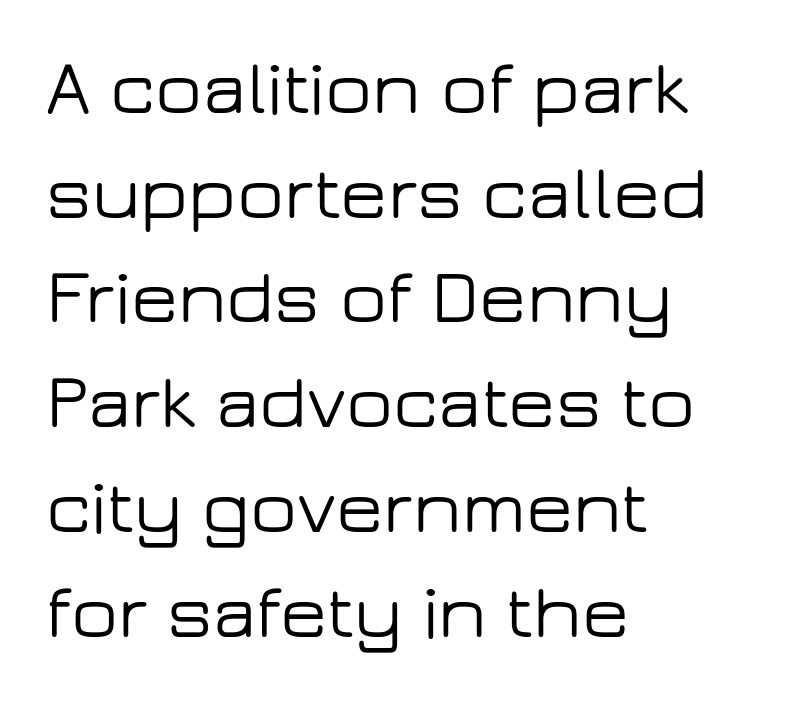
{"serif": "no", "italic": "no", "width": "wide", "stroke_contrast": "low", "x_height": "medium", "monospaced": "no", "underline": "no", "align": "left", "line_spacing": "normal", "line_spacing_ratio": 1.36, "letter_spacing": "normal", "letter_spacing_em": 0.0, "glyph_px": 77}
